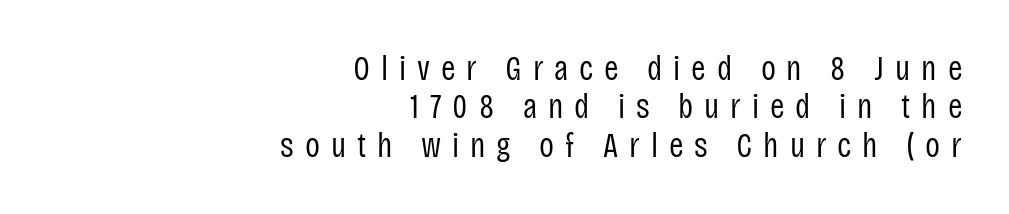
Q: Is the text bold? A: No.
Q: Is the text italic (slanted)? A: No, it is upright.
Q: Is the typeface a serif or a sans-serif typeface? A: Sans-serif.
Q: Is the text underlined? A: No.
Q: How is the paragraph aligned? A: Right-aligned.
Q: Is the spacing between letters normal or unusually wide? A: Unusually wide.
Q: Is the spacing between lines tight, normal or loose? A: Tight.
Q: Width (condensed, normal, or wide)? A: Condensed.
Q: Stroke contrast? A: Low.
Q: x-height? A: Large.
Q: Monospaced? A: No.
